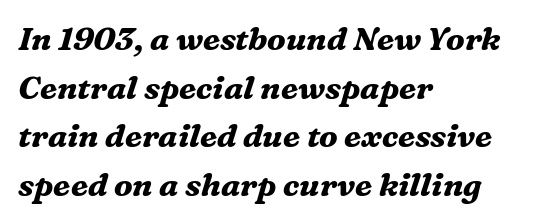
The image shows 32 px bold serif type, italic (leaning right); set left-aligned, normal line spacing (1.52x), normal letter spacing, not underlined; medium stroke contrast and a medium x-height.
